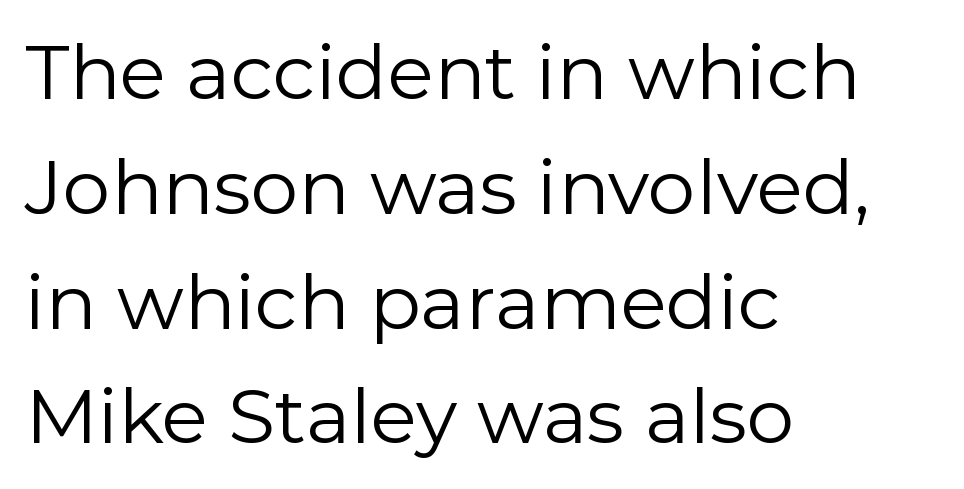
The image shows 76 px regular-weight sans-serif type, upright; set left-aligned, normal line spacing (1.51x), normal letter spacing, not underlined; a medium x-height.
